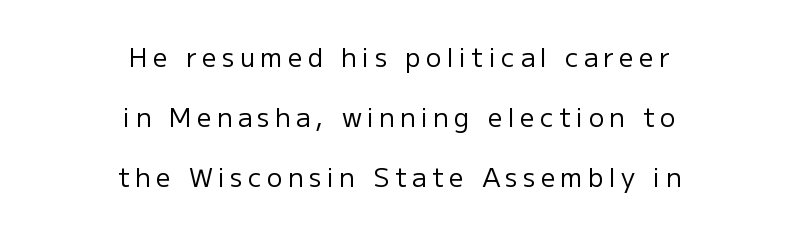
Caption: face not bold, strokes unweighted. Regarding leading, the lines here are spaced well apart. The letterforms stand isolated, each surrounded by extra space. The lettering stays uniformly vertical, giving the passage a roman look. Short and long lines alike share a common midpoint. The area under the type is left untouched.
